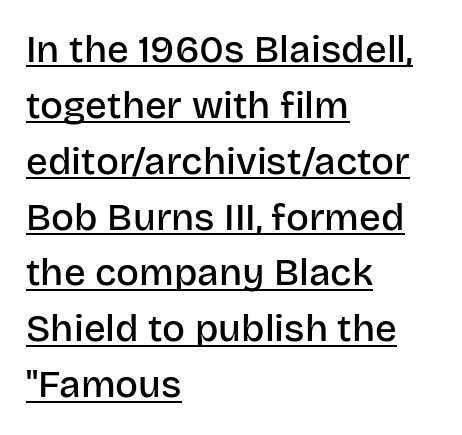
Q: Is the text bold? A: Semi-bold.
Q: Is the text italic (slanted)? A: No, it is upright.
Q: Is the typeface a serif or a sans-serif typeface? A: Sans-serif.
Q: Is the text underlined? A: Yes.
Q: How is the paragraph aligned? A: Left-aligned.
Q: Is the spacing between letters normal or unusually wide? A: Normal.
Q: Is the spacing between lines tight, normal or loose? A: Normal.
Q: Width (condensed, normal, or wide)? A: Normal.
Q: Stroke contrast? A: Low.
Q: x-height? A: Large.
Q: Monospaced? A: No.
